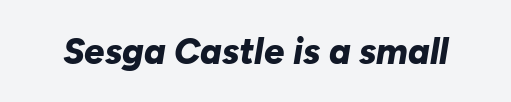
Q: Is the text bold? A: Yes.
Q: Is the text italic (slanted)? A: Yes, it leans right by about 10 degrees.
Q: Is the text underlined? A: No.
Q: Is the spacing between letters normal or unusually wide? A: Normal.
Q: Width (condensed, normal, or wide)? A: Normal.
Q: Stroke contrast? A: Low.
Q: x-height? A: Medium.
Q: Monospaced? A: No.
